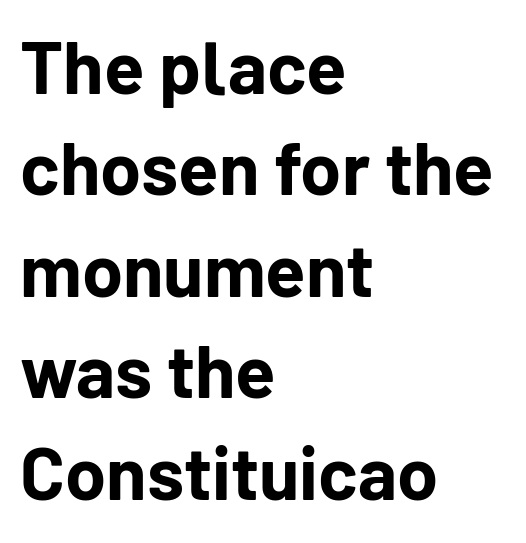
Q: Is the text bold? A: Yes.
Q: Is the text italic (slanted)? A: No, it is upright.
Q: Is the typeface a serif or a sans-serif typeface? A: Sans-serif.
Q: Is the text underlined? A: No.
Q: How is the paragraph aligned? A: Left-aligned.
Q: Is the spacing between letters normal or unusually wide? A: Normal.
Q: Is the spacing between lines tight, normal or loose? A: Normal.
Q: Width (condensed, normal, or wide)? A: Normal.
Q: Stroke contrast? A: Low.
Q: x-height? A: Medium.
Q: Monospaced? A: No.
